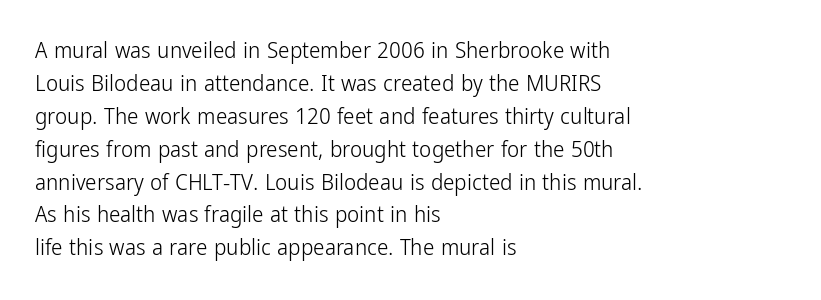
{"italic": "no", "bold": "no", "underline": "no", "align": "left", "line_spacing": "normal", "line_spacing_ratio": 1.43, "letter_spacing": "normal", "letter_spacing_em": 0.0, "glyph_px": 23}
